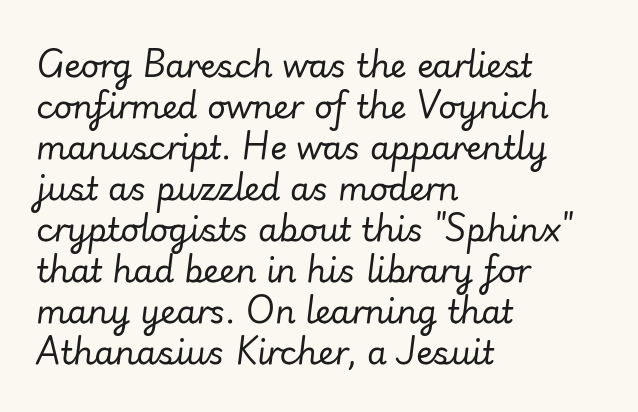
Q: Is the text bold? A: No.
Q: Is the text italic (slanted)? A: Yes, it leans right by about 7 degrees.
Q: Is the text underlined? A: No.
Q: How is the paragraph aligned? A: Left-aligned.
Q: Is the spacing between letters normal or unusually wide? A: Normal.
Q: Is the spacing between lines tight, normal or loose? A: Normal.
Q: Width (condensed, normal, or wide)? A: Normal.
Q: Stroke contrast? A: Low.
Q: x-height? A: Small.
Q: Monospaced? A: No.
